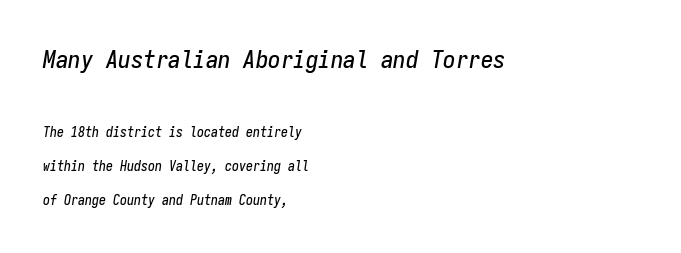
{"italic": "yes", "lean": "right", "slant_degrees": 9, "underline": "no", "align": "left", "line_spacing": "loose", "line_spacing_ratio": 2.42, "letter_spacing": "normal", "letter_spacing_em": 0.0, "larger_block": "first", "size_ratio": 1.79, "glyph_px": 25}
